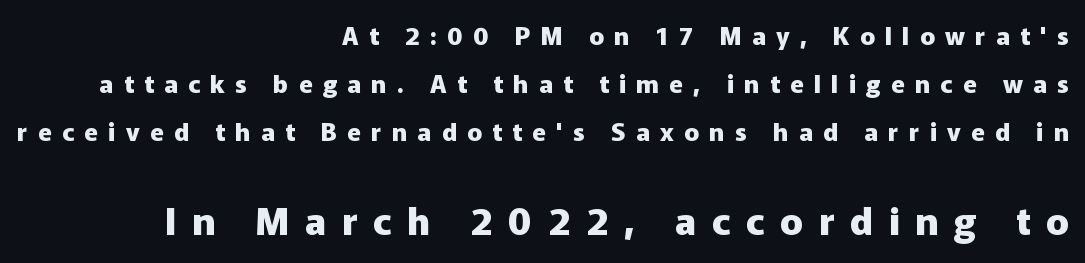
A typesetter would call this proportional, since set widths differ per character. Widely set lines give the paragraph a tall, airy silhouette. The specimen reads as upright at a glance. This rendering widens character spacing well past its baseline value. This rendering features lettering with no underline. Regarding serifs, this sample does without them.
